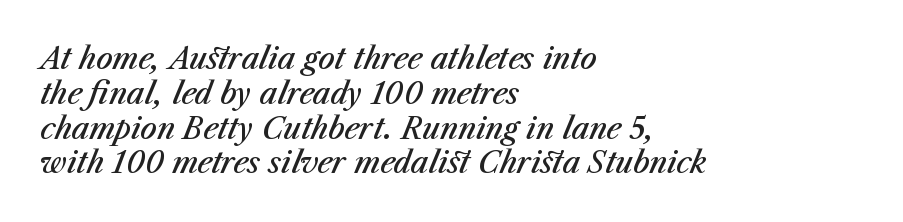
The image shows 29 px semibold type, italic (leaning right); set left-aligned, line spacing 1.2x, normal letter spacing, not underlined; medium stroke contrast and a medium x-height.
